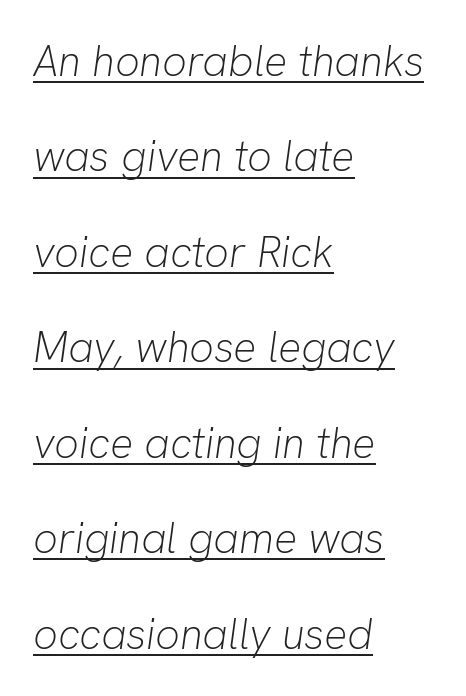
Q: Is the text bold? A: No.
Q: Is the text italic (slanted)? A: Yes, it leans right by about 8 degrees.
Q: Is the text underlined? A: Yes.
Q: How is the paragraph aligned? A: Left-aligned.
Q: Is the spacing between letters normal or unusually wide? A: Normal.
Q: Is the spacing between lines tight, normal or loose? A: Loose.
Q: Width (condensed, normal, or wide)? A: Normal.
Q: Stroke contrast? A: Low.
Q: x-height? A: Medium.
Q: Monospaced? A: No.
